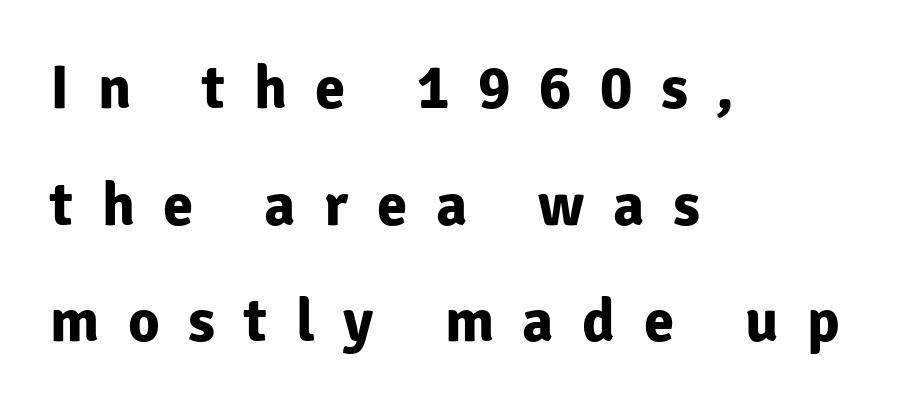
The image shows 61 px bold sans-serif type, upright; set left-aligned, loose line spacing (1.91x), unusually wide letter spacing (+0.47 em), not underlined; low stroke contrast and a medium x-height.
